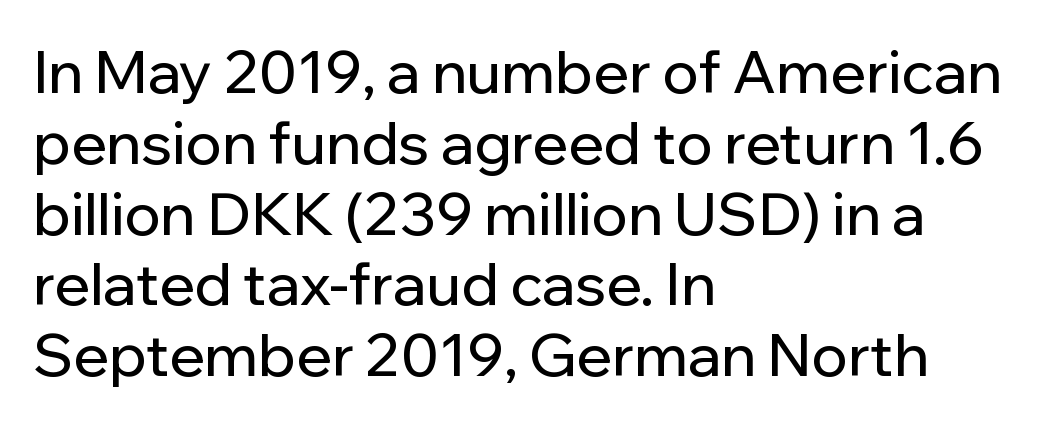
The glyphs are unaccompanied by any horizontal stroke below them. The rendering keeps characters at their native spacing. Do the letters lean? They stand straight. Every row of glyphs begins at an identical x-position on the left. The glyphs in this specimen are sans serif.
